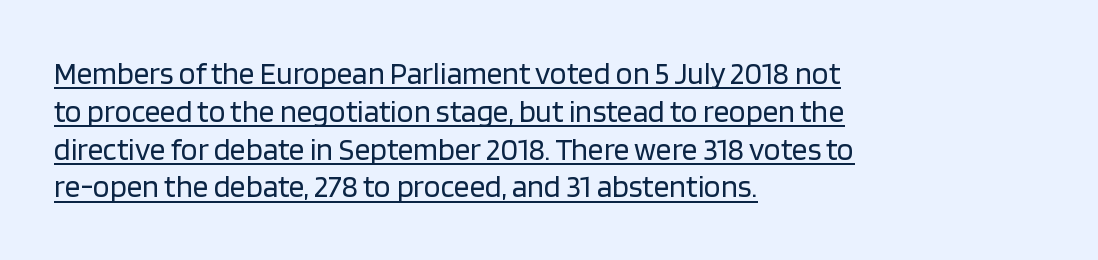
{"serif": "no", "italic": "no", "bold": "no", "weight": "regular", "width": "normal", "stroke_contrast": "low", "x_height": "large", "monospaced": "no", "underline": "yes", "align": "left", "line_spacing_ratio": 1.22, "letter_spacing": "normal", "letter_spacing_em": 0.0, "glyph_px": 31}
